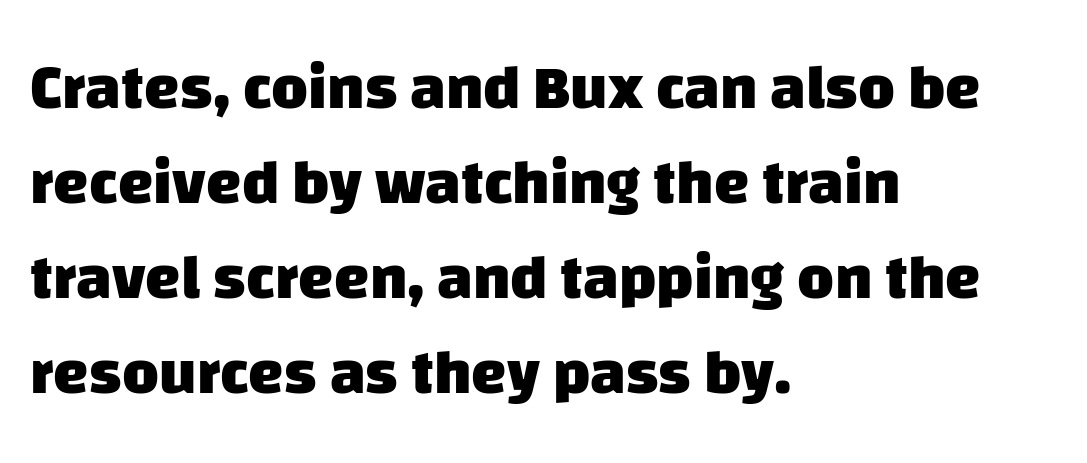
{"serif": "no", "bold": "yes", "weight": "heavy", "width": "normal", "stroke_contrast": "low", "x_height": "large", "monospaced": "no", "underline": "no", "align": "left", "line_spacing": "normal", "line_spacing_ratio": 1.51, "letter_spacing": "normal", "letter_spacing_em": 0.0, "glyph_px": 63}
